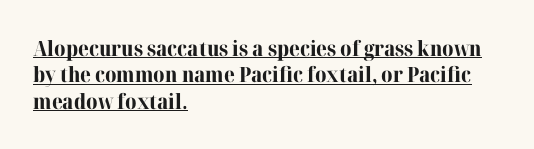
Q: Is the text bold? A: Yes.
Q: Is the text italic (slanted)? A: No, it is upright.
Q: Is the text underlined? A: Yes.
Q: How is the paragraph aligned? A: Left-aligned.
Q: Is the spacing between letters normal or unusually wide? A: Normal.
Q: Is the spacing between lines tight, normal or loose? A: Normal.
